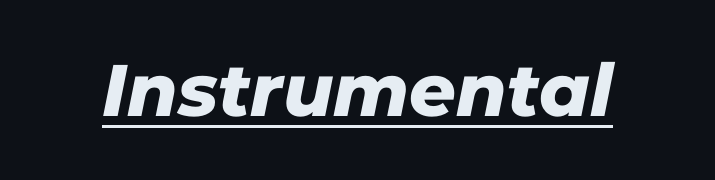
{"serif": "no", "width": "normal", "stroke_contrast": "low", "x_height": "medium", "monospaced": "no", "underline": "yes", "letter_spacing": "normal", "letter_spacing_em": 0.0, "glyph_px": 73}
